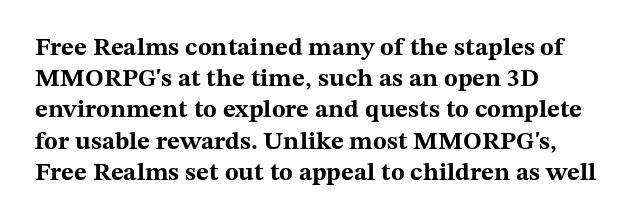
The image shows 25 px bold type, upright; set left-aligned, normal line spacing (1.25x), normal letter spacing, not underlined.
